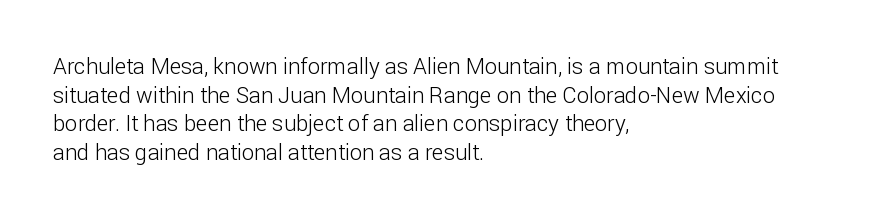
Q: Is the text bold? A: No.
Q: Is the text italic (slanted)? A: No, it is upright.
Q: Is the text underlined? A: No.
Q: How is the paragraph aligned? A: Left-aligned.
Q: Is the spacing between letters normal or unusually wide? A: Normal.
Q: Is the spacing between lines tight, normal or loose? A: Normal.
